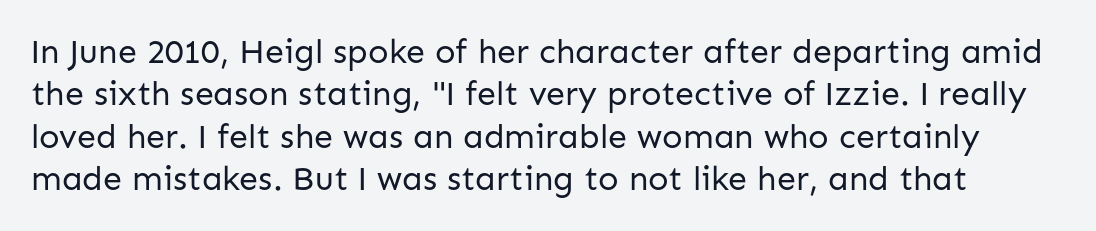
The font is comparable to plain body text, perhaps lighter. You could not count columns in this text — the font is proportionally spaced. Letter spacing: default. This is sans-serif lettering, the kind often seen on screens and signage. Line spacing here is normal.
